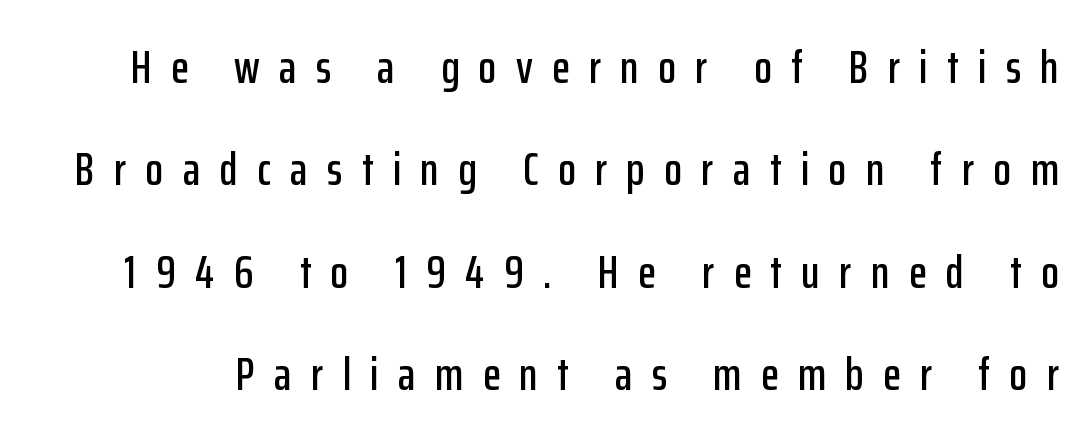
Q: Is the text italic (slanted)? A: No, it is upright.
Q: Is the typeface a serif or a sans-serif typeface? A: Sans-serif.
Q: Is the text underlined? A: No.
Q: Is the spacing between letters normal or unusually wide? A: Unusually wide.
Q: Is the spacing between lines tight, normal or loose? A: Loose.
Q: Width (condensed, normal, or wide)? A: Condensed.
Q: Stroke contrast? A: Low.
Q: x-height? A: Medium.
Q: Monospaced? A: No.
